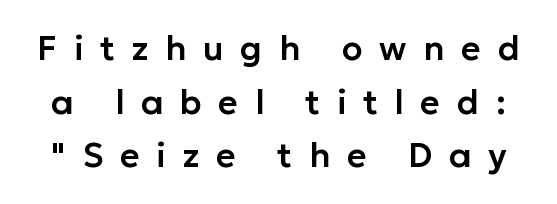
The image shows 34 px sans-serif type, upright; set normal line spacing (1.58x), unusually wide letter spacing (+0.49 em), not underlined; low stroke contrast and a medium x-height.
